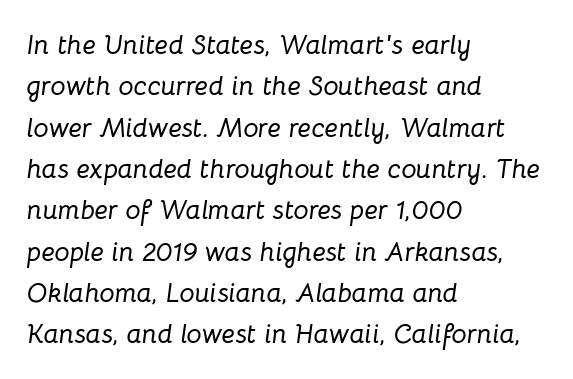
{"italic": "yes", "lean": "right", "slant_degrees": 8, "underline": "no", "align": "left", "line_spacing": "normal", "line_spacing_ratio": 1.53, "letter_spacing": "normal", "letter_spacing_em": 0.0, "glyph_px": 27}
